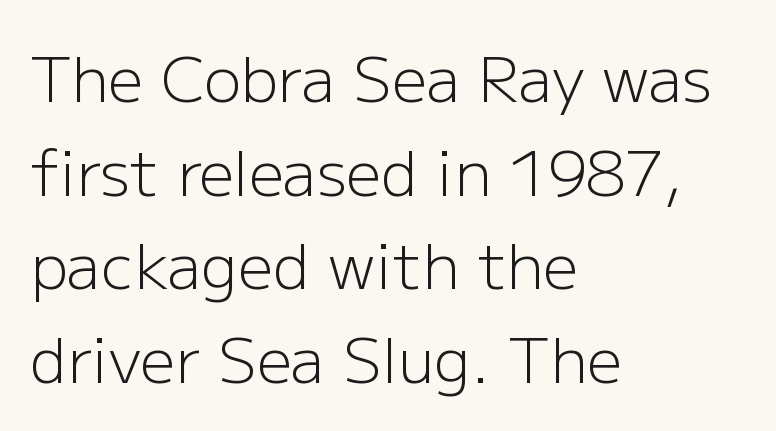
{"serif": "no", "italic": "no", "bold": "no", "weight": "light", "width": "normal", "stroke_contrast": "low", "x_height": "medium", "monospaced": "no", "underline": "no", "align": "left", "line_spacing": "normal", "line_spacing_ratio": 1.51, "letter_spacing": "normal", "letter_spacing_em": 0.0, "glyph_px": 62}
